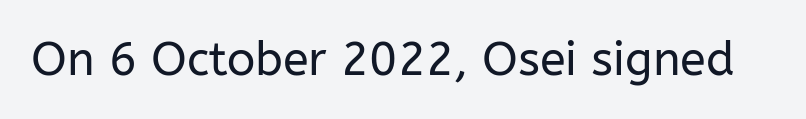
Check under the words: just untouched page. Compared with typical body copy, the letter spacing here is the same. A typesetter would call this proportional, since set widths differ per character. Vertical stems look standard width or narrower in stroke.
